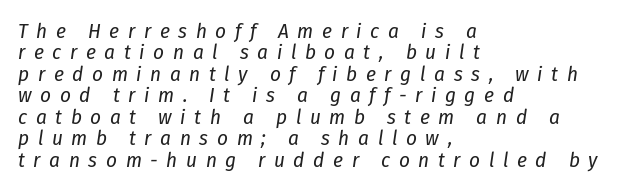
The image shows 21 px text type, italic (leaning right); set left-aligned, tight line spacing (1.02x), unusually wide letter spacing (+0.41 em), not underlined.
